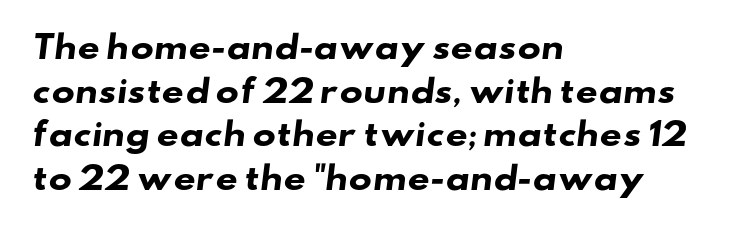
{"serif": "no", "bold": "yes", "weight": "heavy", "width": "wide", "stroke_contrast": "low", "x_height": "small", "monospaced": "no", "underline": "no", "align": "left", "line_spacing": "normal", "line_spacing_ratio": 1.41, "letter_spacing": "normal", "letter_spacing_em": 0.0, "glyph_px": 31}
